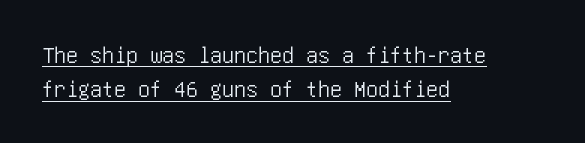
Upright lettering throughout. This rendering leaves character spacing at its baseline value. The vertical gap from one line to the next is medium. The paragraph has a hard left edge and a soft right edge. In designer terms, the underline attribute is active on this setting.
